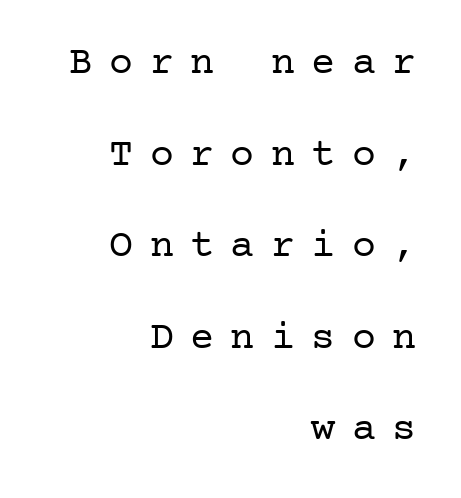
{"serif": "yes", "italic": "no", "bold": "no", "weight": "regular", "width": "normal", "stroke_contrast": "low", "x_height": "medium", "underline": "no", "align": "right", "line_spacing": "loose", "line_spacing_ratio": 2.29, "letter_spacing": "wide", "letter_spacing_em": 0.41, "glyph_px": 40}
